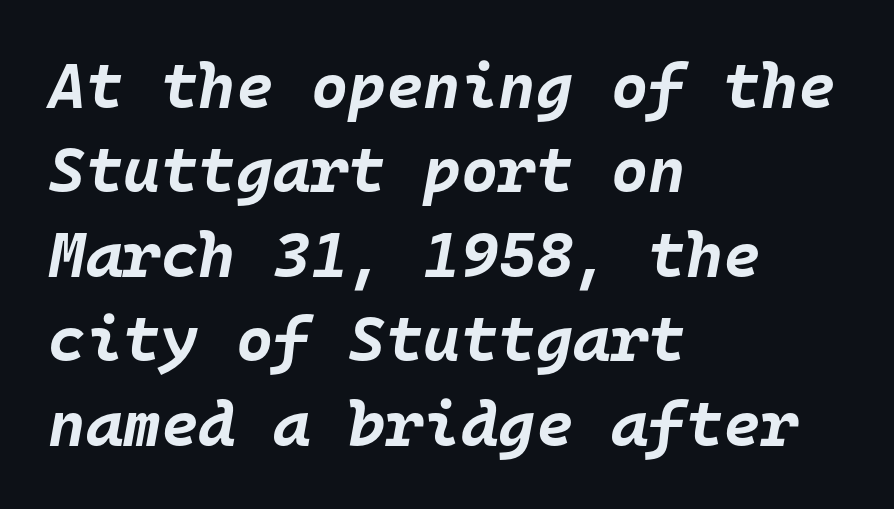
Summary of weight: heavy, a full bold. Horizontal alignment here is leftward, the default for most running prose. Quick note: underline off. Think of a typewriter: that constant character pitch is what you see here. Rendered with sloped, italic letterforms. This sample keeps an unexceptional amount of space between lines.
